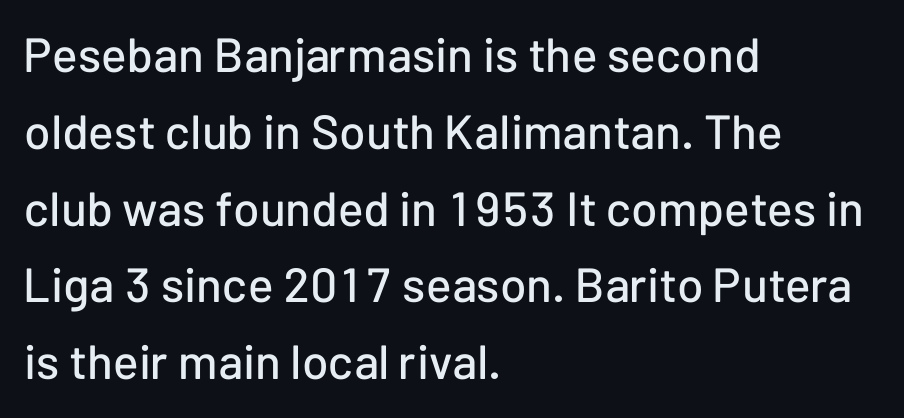
Q: Is the text italic (slanted)? A: No, it is upright.
Q: Is the typeface a serif or a sans-serif typeface? A: Sans-serif.
Q: Is the text underlined? A: No.
Q: How is the paragraph aligned? A: Left-aligned.
Q: Is the spacing between letters normal or unusually wide? A: Normal.
Q: Is the spacing between lines tight, normal or loose? A: Normal.
Q: Width (condensed, normal, or wide)? A: Normal.
Q: Stroke contrast? A: Low.
Q: x-height? A: Medium.
Q: Monospaced? A: No.
